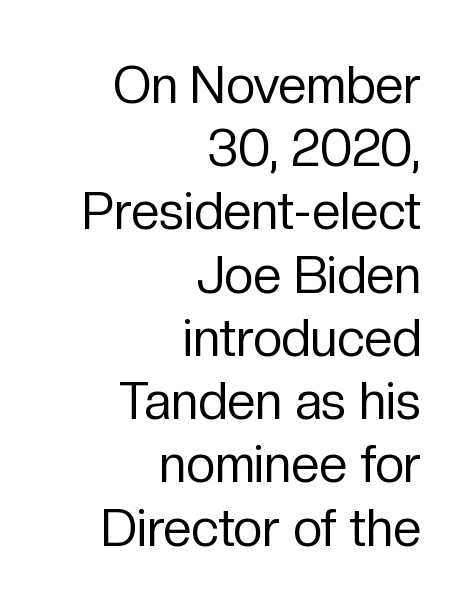
{"serif": "no", "italic": "no", "bold": "no", "weight": "regular", "width": "normal", "stroke_contrast": "low", "x_height": "medium", "monospaced": "no", "underline": "no", "align": "right", "line_spacing_ratio": 1.24, "letter_spacing": "normal", "letter_spacing_em": 0.0, "glyph_px": 51}
